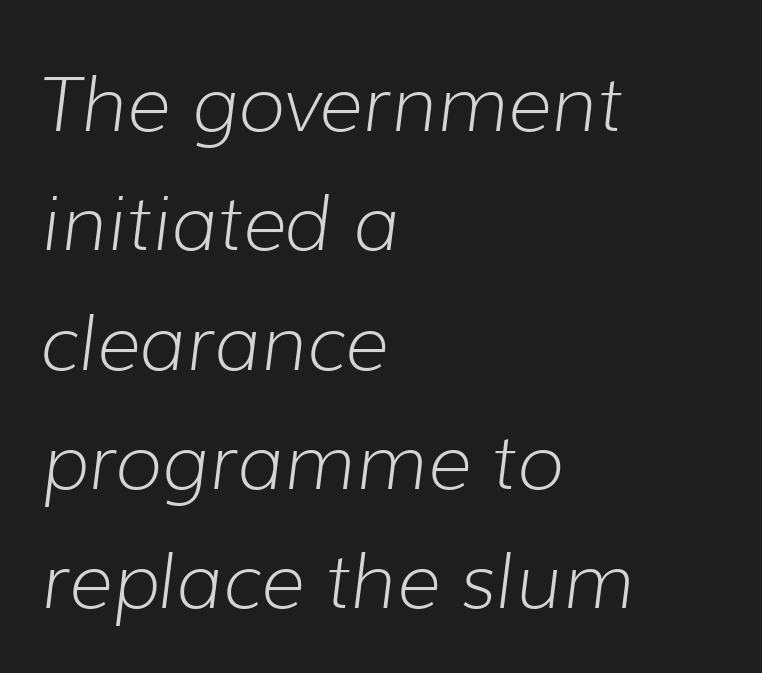
{"italic": "yes", "lean": "right", "slant_degrees": 7, "bold": "no", "weight": "light", "width": "normal", "stroke_contrast": "low", "x_height": "medium", "monospaced": "no", "underline": "no", "align": "left", "line_spacing": "normal", "line_spacing_ratio": 1.57, "letter_spacing": "normal", "letter_spacing_em": 0.0, "glyph_px": 76}
